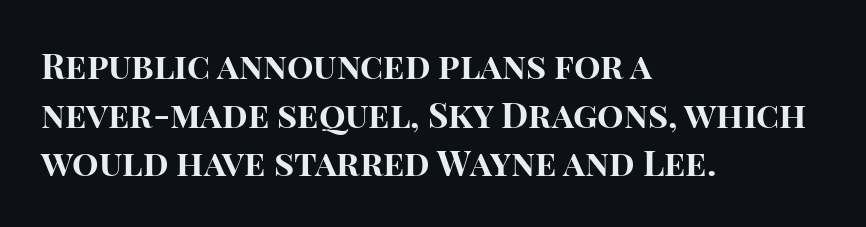
{"serif": "no", "italic": "no", "bold": "yes", "weight": "bold", "width": "normal", "stroke_contrast": "high", "x_height": "large", "monospaced": "no", "underline": "no", "align": "left", "line_spacing": "normal", "line_spacing_ratio": 1.39, "letter_spacing": "normal", "letter_spacing_em": 0.0, "glyph_px": 35}
